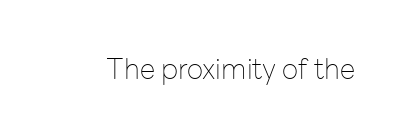
{"serif": "no", "italic": "no", "bold": "no", "weight": "thin", "width": "normal", "stroke_contrast": "low", "x_height": "medium", "monospaced": "no", "underline": "no", "letter_spacing": "normal", "letter_spacing_em": 0.0, "glyph_px": 28}
